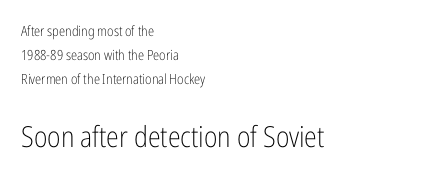
{"serif": "no", "italic": "no", "bold": "no", "weight": "light", "width": "condensed", "stroke_contrast": "low", "x_height": "medium", "monospaced": "no", "underline": "no", "align": "left", "line_spacing_ratio": 1.71, "letter_spacing": "normal", "letter_spacing_em": 0.0, "larger_block": "second", "size_ratio": 2.07, "glyph_px": 29}
